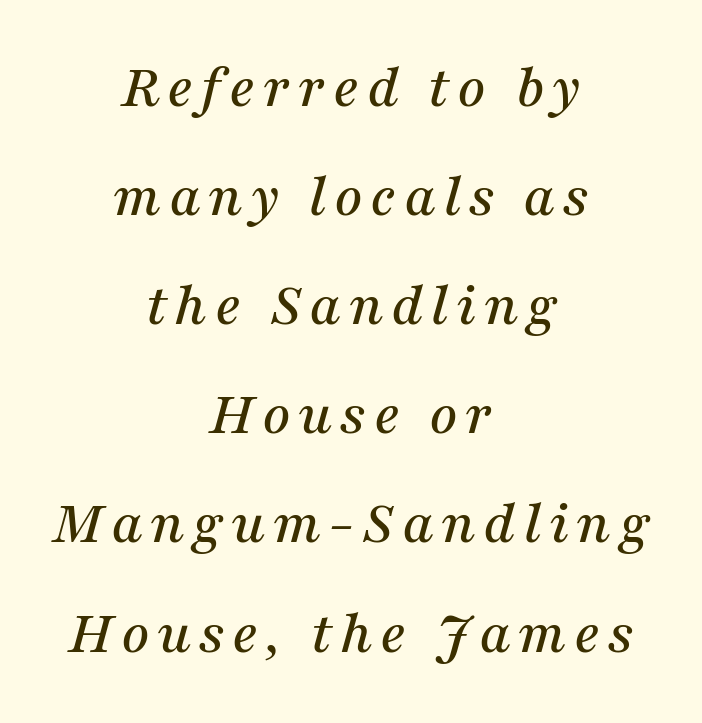
{"serif": "yes", "italic": "yes", "lean": "right", "slant_degrees": 16, "width": "normal", "stroke_contrast": "medium", "x_height": "medium", "monospaced": "no", "underline": "no", "align": "center", "line_spacing_ratio": 1.76, "glyph_px": 62}
